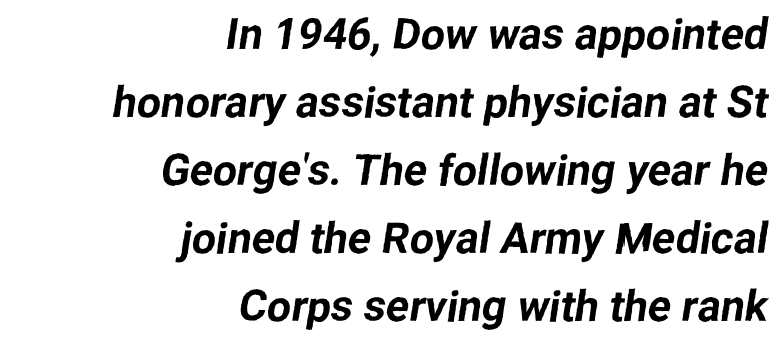
Q: Is the typeface a serif or a sans-serif typeface? A: Sans-serif.
Q: Is the text underlined? A: No.
Q: How is the paragraph aligned? A: Right-aligned.
Q: Is the spacing between letters normal or unusually wide? A: Normal.
Q: Is the spacing between lines tight, normal or loose? A: Normal.
Q: Width (condensed, normal, or wide)? A: Normal.
Q: Stroke contrast? A: Low.
Q: x-height? A: Medium.
Q: Monospaced? A: No.
